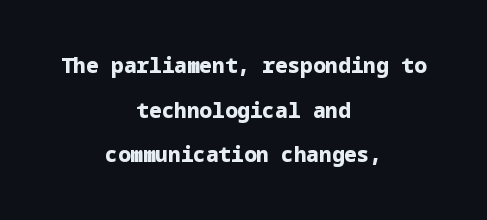
Q: Is the text bold? A: Yes.
Q: Is the text italic (slanted)? A: No, it is upright.
Q: Is the text underlined? A: No.
Q: How is the paragraph aligned? A: Centered.
Q: Is the spacing between letters normal or unusually wide? A: Normal.
Q: Is the spacing between lines tight, normal or loose? A: Loose.
